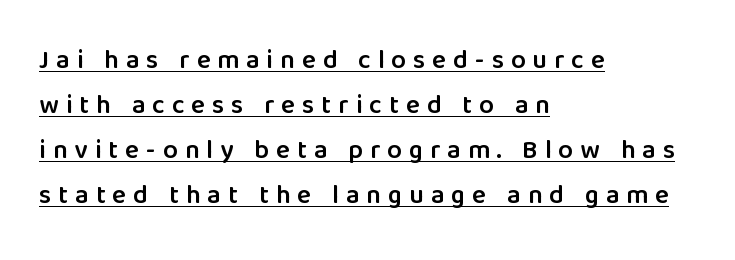
{"italic": "no", "bold": "semi", "underline": "yes", "align": "left", "line_spacing_ratio": 1.73, "letter_spacing": "wide", "letter_spacing_em": 0.27, "glyph_px": 26}
